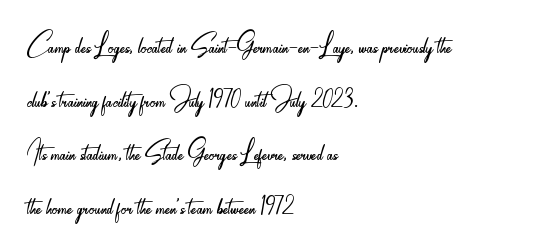
Q: Is the text bold? A: No.
Q: Is the text italic (slanted)? A: Yes.
Q: Is the typeface a serif or a sans-serif typeface? A: Sans-serif.
Q: Is the text underlined? A: No.
Q: How is the paragraph aligned? A: Left-aligned.
Q: Is the spacing between letters normal or unusually wide? A: Normal.
Q: Is the spacing between lines tight, normal or loose? A: Normal.
Q: Width (condensed, normal, or wide)? A: Condensed.
Q: Stroke contrast? A: Low.
Q: x-height? A: Small.
Q: Monospaced? A: No.
